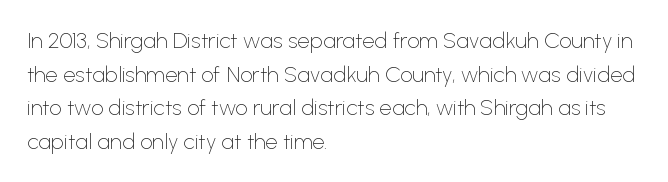
Q: Is the text bold? A: No.
Q: Is the text italic (slanted)? A: No, it is upright.
Q: Is the text underlined? A: No.
Q: How is the paragraph aligned? A: Left-aligned.
Q: Is the spacing between letters normal or unusually wide? A: Normal.
Q: Is the spacing between lines tight, normal or loose? A: Normal.
